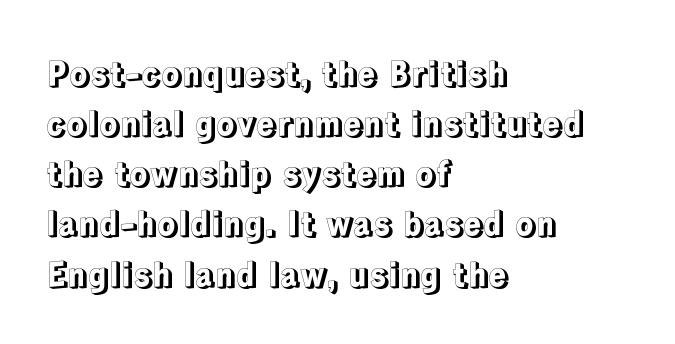
{"italic": "no", "width": "normal", "x_height": "medium", "monospaced": "no", "underline": "no", "align": "left", "line_spacing": "normal", "line_spacing_ratio": 1.52, "letter_spacing": "normal", "letter_spacing_em": 0.0, "glyph_px": 33}
